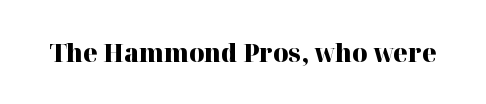
Q: Is the text bold? A: Yes.
Q: Is the text italic (slanted)? A: No, it is upright.
Q: Is the text underlined? A: No.
Q: Is the spacing between letters normal or unusually wide? A: Normal.
